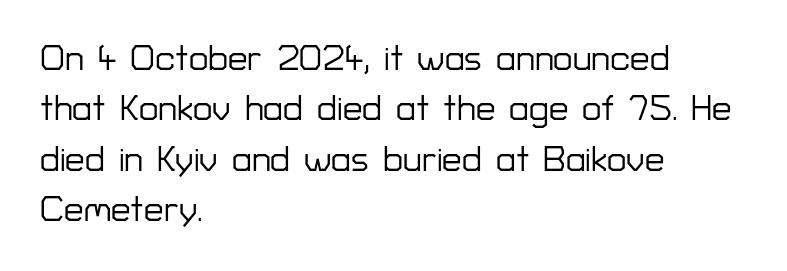
The image shows 35 px sans-serif type, upright; set left-aligned, normal line spacing (1.44x), normal letter spacing, not underlined; low stroke contrast and a medium x-height.
